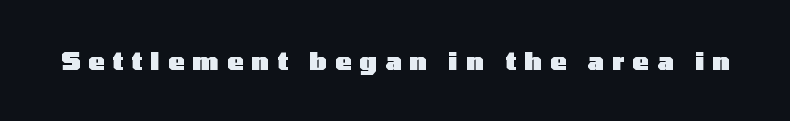
Words float on clear page, feet unadorned. As a designer I'd log this as weight 700, bold. If you drew a line through each stem, it would be perfectly vertical. Inter-character spacing is expanded well beyond the font's built-in metrics.
